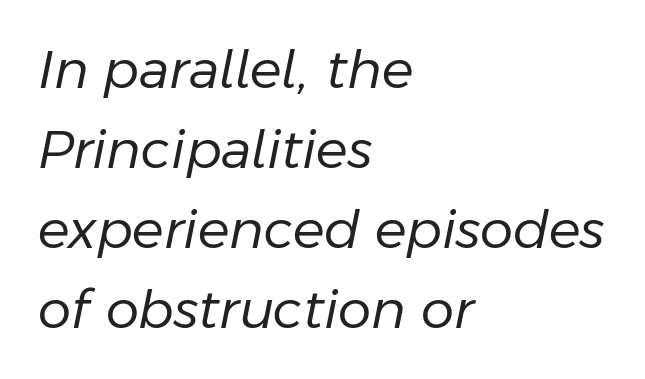
{"italic": "yes", "lean": "right", "slant_degrees": 11, "bold": "no", "weight": "regular", "width": "normal", "stroke_contrast": "low", "x_height": "medium", "monospaced": "no", "underline": "no", "align": "left", "line_spacing": "normal", "line_spacing_ratio": 1.51, "letter_spacing": "normal", "letter_spacing_em": 0.0, "glyph_px": 53}
